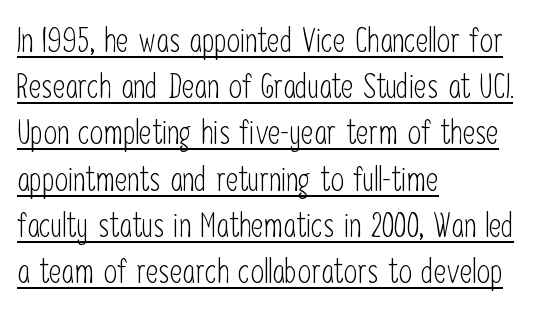
Between one letter and the next there's only the usual sliver of space. A roman cut, with each character standing at attention. Unbolded letterforms with no extra heft. The passage shown is typeset with a sans-serif family.
